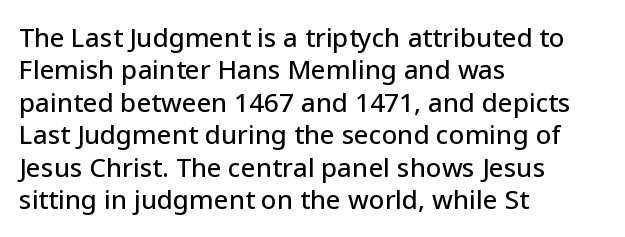
These lines sit exactly where default settings would place them. The letters stand upright; this is a roman face. Typeset ragged right — the left edge is the straight one. Just letters on the line, the space beneath them empty. Caption: standard tracking, unaltered.
